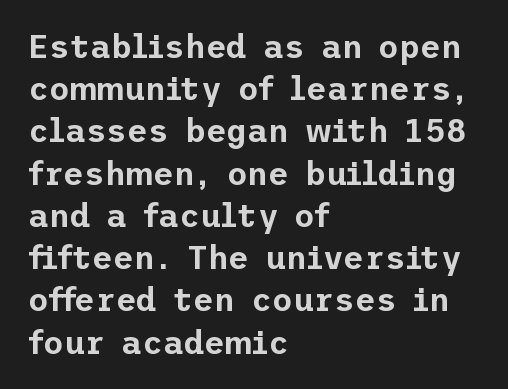
The rendering uses a moderate line-height, typical for paragraphs. Standard letterfit; no display-style spreading of the glyphs. Nobody drew a line under any word here. Does the copy run flush right? No — it runs flush left.
